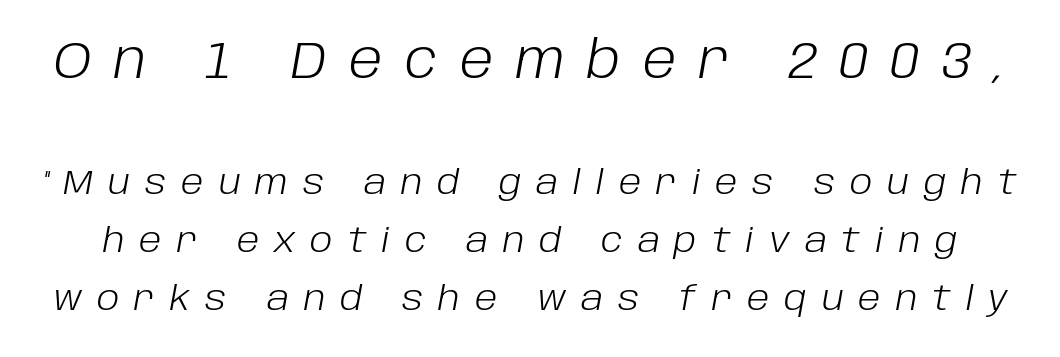
The image shows 51 px light type, italic (leaning right); set line spacing 1.72x, unusually wide letter spacing (+0.44 em), not underlined; the first (top) block is 1.5x larger; low stroke contrast and a large x-height.
